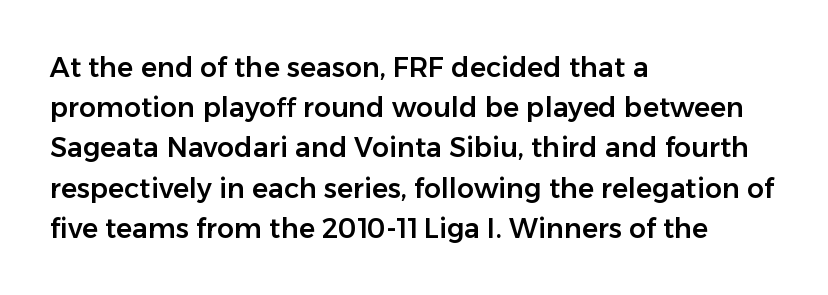
{"italic": "no", "underline": "no", "align": "left", "line_spacing": "normal", "line_spacing_ratio": 1.49, "letter_spacing": "normal", "letter_spacing_em": 0.0, "glyph_px": 27}
